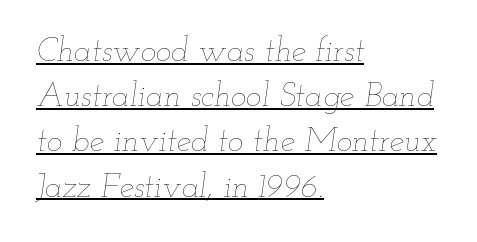
{"italic": "yes", "lean": "right", "slant_degrees": 12, "bold": "no", "weight": "thin", "width": "wide", "stroke_contrast": "low", "x_height": "small", "monospaced": "no", "underline": "yes", "align": "left", "line_spacing": "normal", "line_spacing_ratio": 1.37, "letter_spacing": "normal", "letter_spacing_em": 0.0, "glyph_px": 33}
